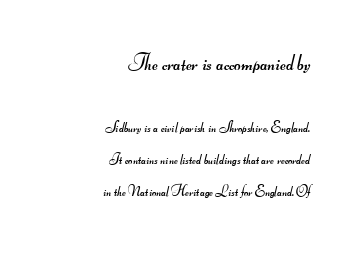
These lines are set flush right with a ragged left edge. Vertical stems look standard width or narrower in stroke. Look at the glyph heights: the upper group is clearly the bigger setting. Unmarked baselines from the first word to the last. The tracking reads as untouched default to a designer's eye. Line spacing here is loose.
